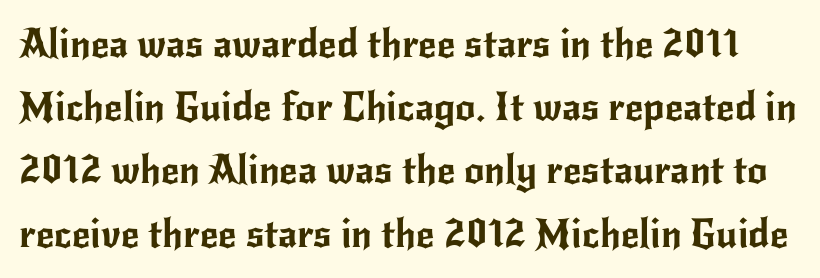
{"serif": "no", "italic": "no", "width": "normal", "stroke_contrast": "low", "x_height": "small", "monospaced": "no", "underline": "no", "line_spacing": "normal", "line_spacing_ratio": 1.58, "letter_spacing": "normal", "letter_spacing_em": 0.0, "glyph_px": 40}
